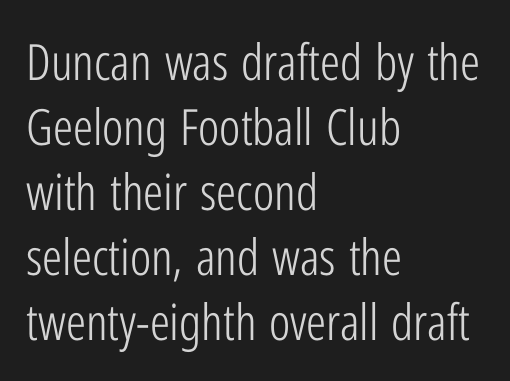
The image shows 50 px light, condensed sans-serif type, upright; set left-aligned, normal line spacing (1.3x), normal letter spacing, not underlined; low stroke contrast and a medium x-height.
